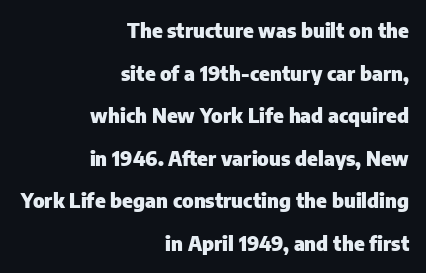
Q: Is the text bold? A: Yes.
Q: Is the text italic (slanted)? A: No, it is upright.
Q: Is the text underlined? A: No.
Q: How is the paragraph aligned? A: Right-aligned.
Q: Is the spacing between letters normal or unusually wide? A: Normal.
Q: Is the spacing between lines tight, normal or loose? A: Loose.
